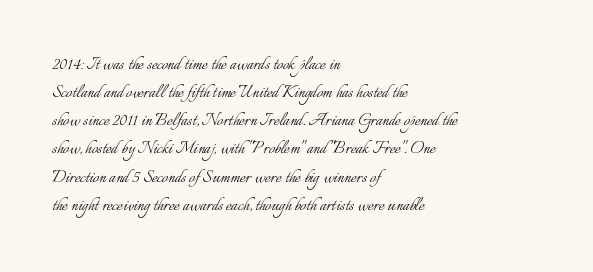
Visually the block forms a straight wall on the left and a jagged coastline on the right. Bold? No — there's no thickening of the strokes. Notice how descenders clear the ascenders below comfortably — that's standard leading. Each word holds together tightly as a unit, with standard inter-letter gaps.
